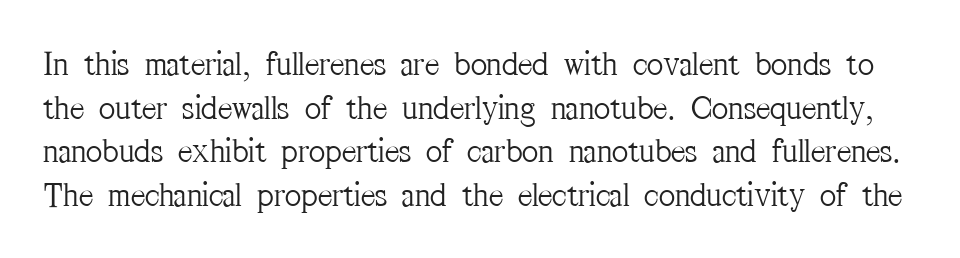
Q: Is the text bold? A: No.
Q: Is the text italic (slanted)? A: No, it is upright.
Q: Is the typeface a serif or a sans-serif typeface? A: Serif.
Q: Is the text underlined? A: No.
Q: Is the spacing between letters normal or unusually wide? A: Normal.
Q: Is the spacing between lines tight, normal or loose? A: Normal.
Q: Width (condensed, normal, or wide)? A: Condensed.
Q: Stroke contrast? A: Medium.
Q: x-height? A: Medium.
Q: Monospaced? A: No.
